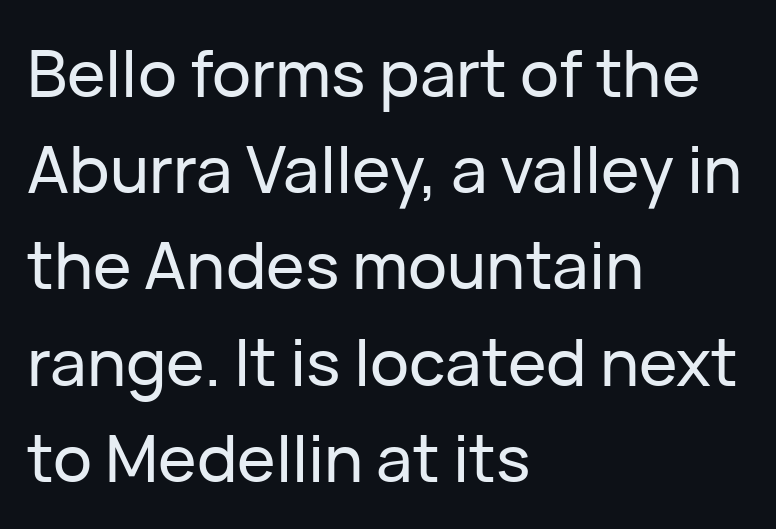
This sample has the flowing, uneven cadence of proportional lettering. Every character sits straight up, as roman type does. The rendering keeps characters at their native spacing. Unlike a traditional serif, this face leaves its strokes unadorned.
